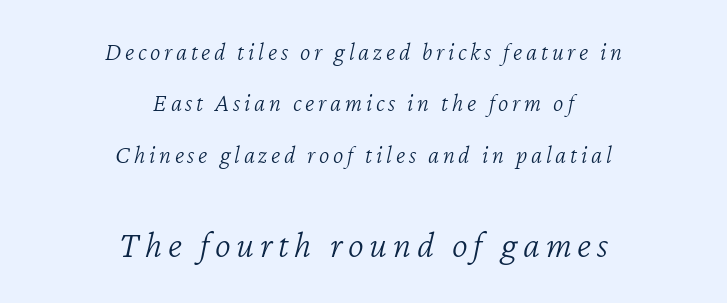
{"italic": "yes", "lean": "right", "slant_degrees": 12, "bold": "no", "weight": "light", "width": "normal", "stroke_contrast": "low", "x_height": "medium", "monospaced": "no", "underline": "no", "align": "center", "line_spacing": "loose", "line_spacing_ratio": 2.06, "larger_block": "second", "size_ratio": 1.52, "glyph_px": 38}
